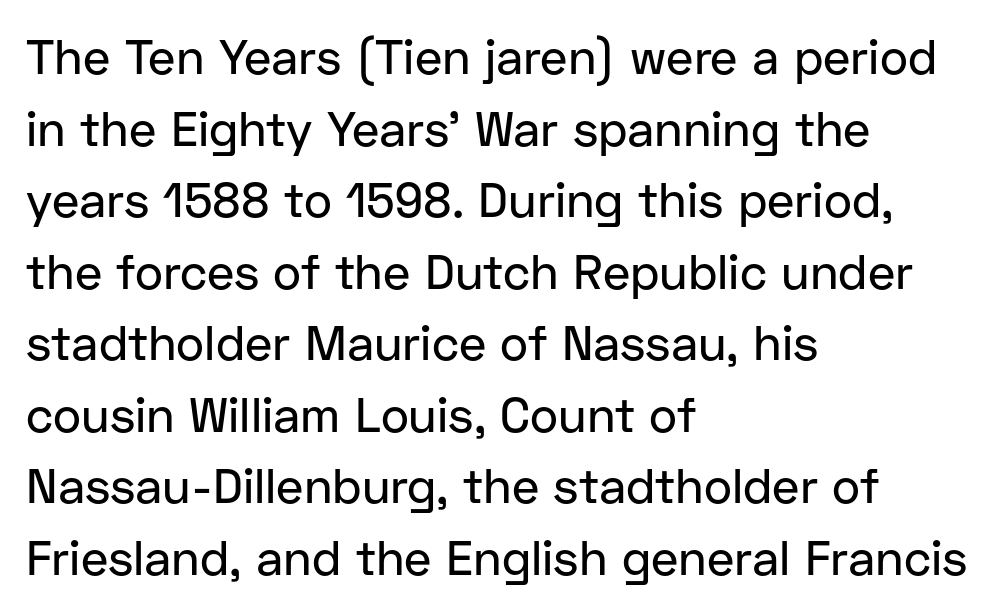
The image shows 48 px sans-serif type, upright; set left-aligned, normal line spacing (1.49x), normal letter spacing, not underlined; low stroke contrast and a medium x-height.
